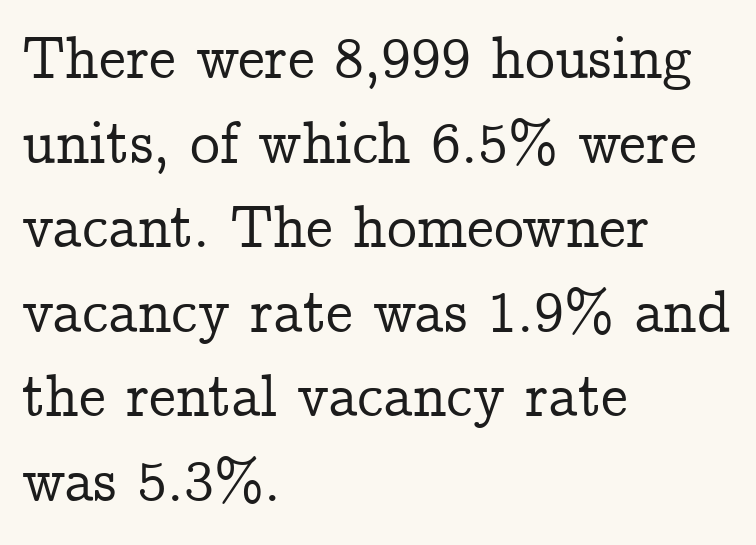
Q: Is the text italic (slanted)? A: No, it is upright.
Q: Is the typeface a serif or a sans-serif typeface? A: Serif.
Q: Is the text underlined? A: No.
Q: How is the paragraph aligned? A: Left-aligned.
Q: Is the spacing between letters normal or unusually wide? A: Normal.
Q: Is the spacing between lines tight, normal or loose? A: Normal.
Q: Width (condensed, normal, or wide)? A: Normal.
Q: Stroke contrast? A: Low.
Q: x-height? A: Medium.
Q: Monospaced? A: No.
